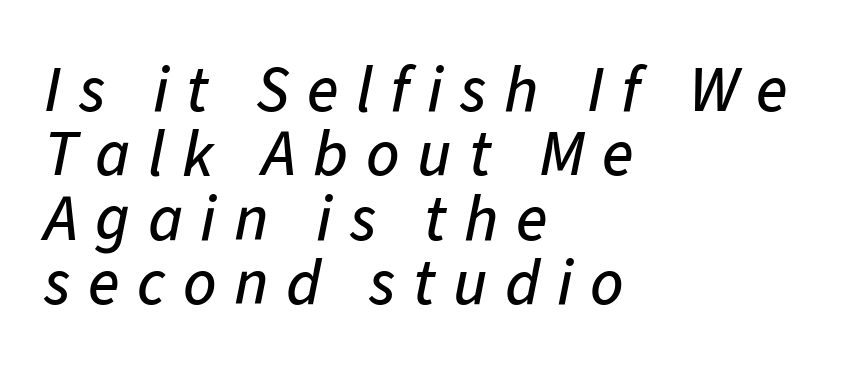
The image shows 65 px text type, italic (leaning right); set left-aligned, tight line spacing (0.99x), unusually wide letter spacing (+0.27 em), not underlined; low stroke contrast and a medium x-height.
